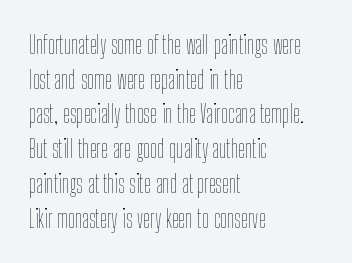
Q: Is the text bold? A: No.
Q: Is the text italic (slanted)? A: No, it is upright.
Q: Is the text underlined? A: No.
Q: How is the paragraph aligned? A: Left-aligned.
Q: Is the spacing between letters normal or unusually wide? A: Normal.
Q: Is the spacing between lines tight, normal or loose? A: Normal.
